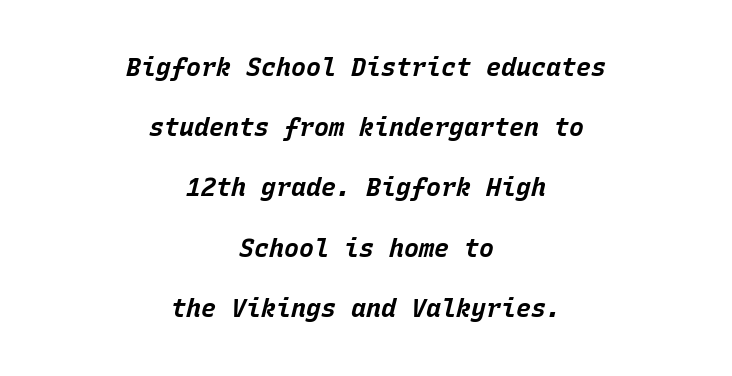
Q: Is the text bold? A: Yes.
Q: Is the text italic (slanted)? A: Yes, it leans right by about 15 degrees.
Q: Is the text underlined? A: No.
Q: How is the paragraph aligned? A: Centered.
Q: Is the spacing between letters normal or unusually wide? A: Normal.
Q: Is the spacing between lines tight, normal or loose? A: Loose.
